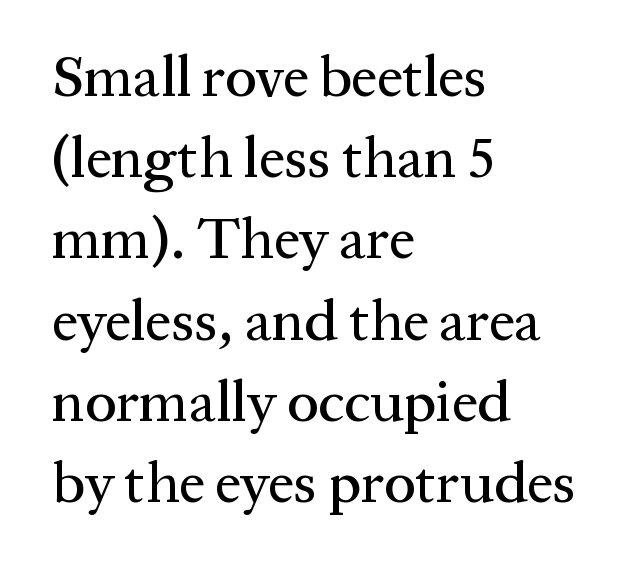
Q: Is the text italic (slanted)? A: No, it is upright.
Q: Is the typeface a serif or a sans-serif typeface? A: Serif.
Q: Is the text underlined? A: No.
Q: How is the paragraph aligned? A: Left-aligned.
Q: Is the spacing between letters normal or unusually wide? A: Normal.
Q: Is the spacing between lines tight, normal or loose? A: Normal.
Q: Width (condensed, normal, or wide)? A: Normal.
Q: Stroke contrast? A: Medium.
Q: x-height? A: Medium.
Q: Monospaced? A: No.
